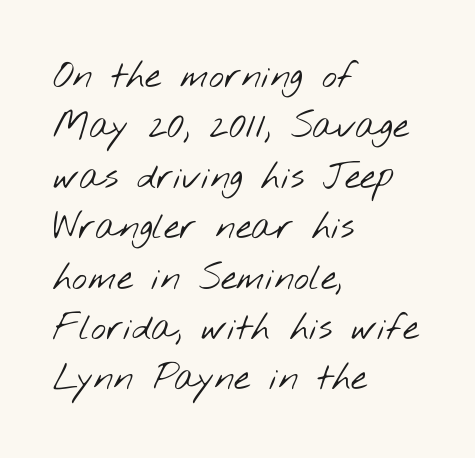
{"serif": "no", "bold": "no", "weight": "light", "width": "wide", "stroke_contrast": "low", "x_height": "small", "monospaced": "no", "underline": "no", "align": "left", "line_spacing": "normal", "line_spacing_ratio": 1.4, "letter_spacing": "normal", "letter_spacing_em": 0.0, "glyph_px": 36}
